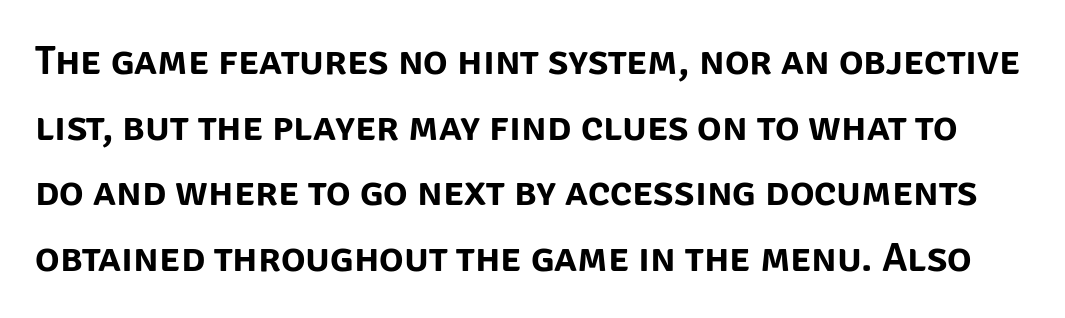
The image shows 41 px sans-serif type, upright; set normal line spacing (1.6x), normal letter spacing, not underlined; low stroke contrast and a large x-height.
